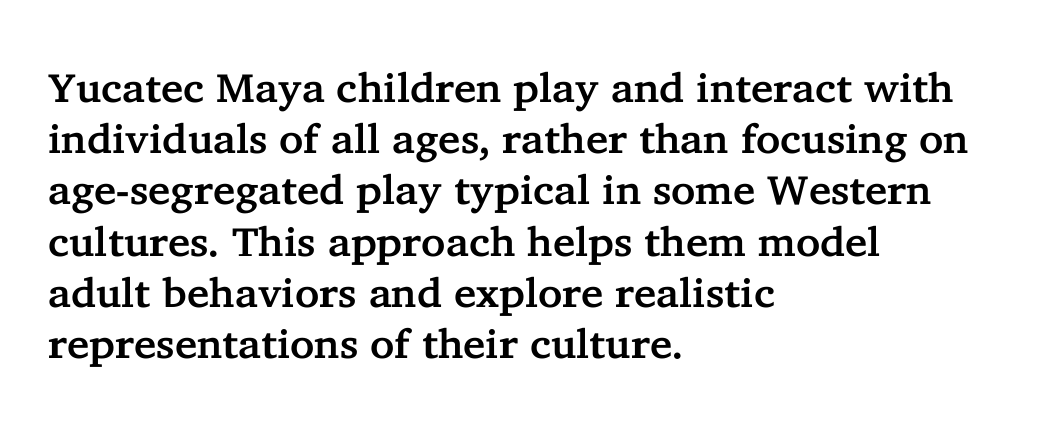
The image shows 41 px serif type, upright; set left-aligned, normal line spacing (1.25x), normal letter spacing, not underlined; low stroke contrast and a medium x-height.
